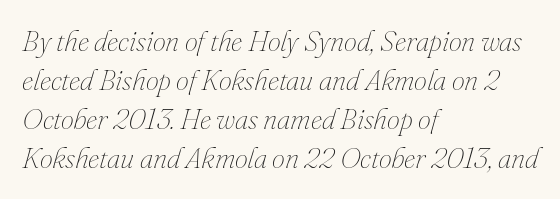
Q: Is the text bold? A: No.
Q: Is the text italic (slanted)? A: Yes, it leans right by about 16 degrees.
Q: Is the text underlined? A: No.
Q: How is the paragraph aligned? A: Left-aligned.
Q: Is the spacing between letters normal or unusually wide? A: Normal.
Q: Is the spacing between lines tight, normal or loose? A: Normal.
Q: Width (condensed, normal, or wide)? A: Normal.
Q: Stroke contrast? A: Medium.
Q: x-height? A: Small.
Q: Monospaced? A: No.
